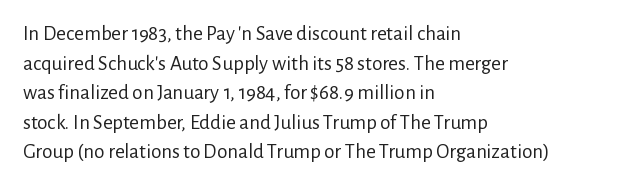
{"italic": "no", "bold": "no", "underline": "no", "align": "left", "line_spacing": "normal", "line_spacing_ratio": 1.41, "letter_spacing": "normal", "letter_spacing_em": 0.0, "glyph_px": 21}
